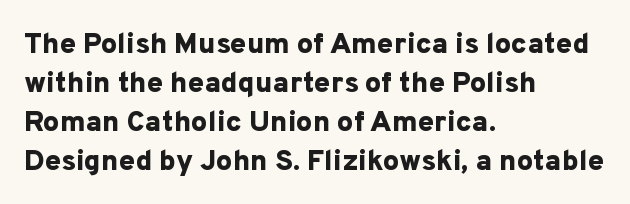
{"serif": "no", "italic": "no", "bold": "yes", "weight": "bold", "width": "normal", "stroke_contrast": "low", "x_height": "medium", "monospaced": "no", "underline": "no", "align": "left", "line_spacing": "normal", "line_spacing_ratio": 1.35, "letter_spacing": "normal", "letter_spacing_em": 0.0, "glyph_px": 29}
